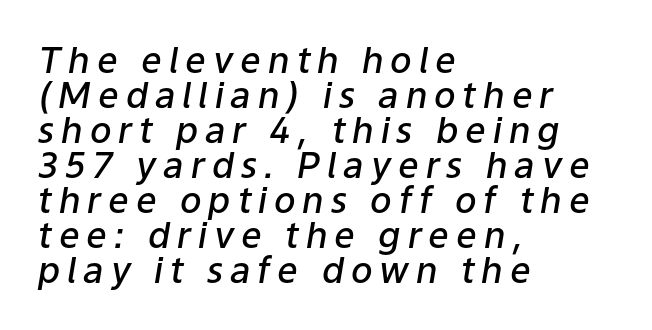
The image shows 36 px semibold type, italic (leaning right); set left-aligned, tight line spacing (0.97x), not underlined; low stroke contrast and a medium x-height.
